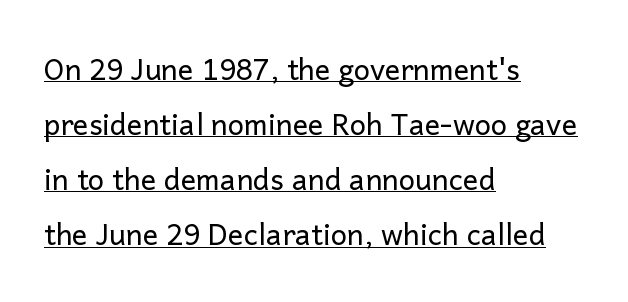
{"serif": "no", "italic": "no", "bold": "no", "weight": "regular", "width": "normal", "stroke_contrast": "low", "x_height": "medium", "monospaced": "no", "underline": "yes", "align": "left", "line_spacing": "loose", "line_spacing_ratio": 1.9, "letter_spacing": "normal", "letter_spacing_em": 0.0, "glyph_px": 29}
